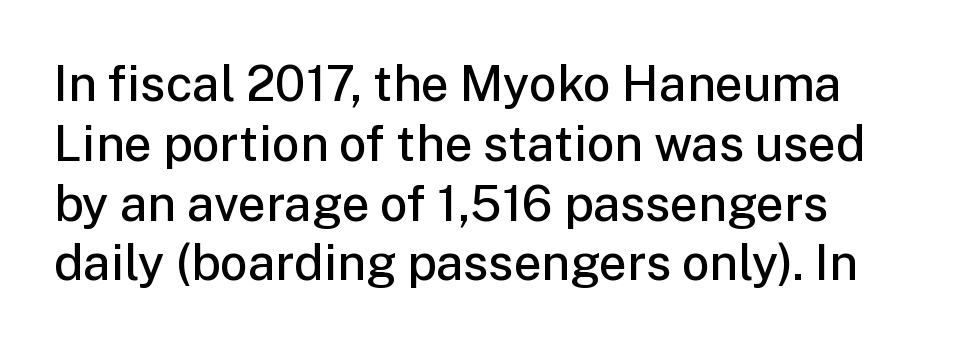
Q: Is the text bold? A: Semi-bold.
Q: Is the text italic (slanted)? A: No, it is upright.
Q: Is the typeface a serif or a sans-serif typeface? A: Sans-serif.
Q: Is the text underlined? A: No.
Q: Is the spacing between letters normal or unusually wide? A: Normal.
Q: Width (condensed, normal, or wide)? A: Normal.
Q: Stroke contrast? A: Low.
Q: x-height? A: Medium.
Q: Monospaced? A: No.
